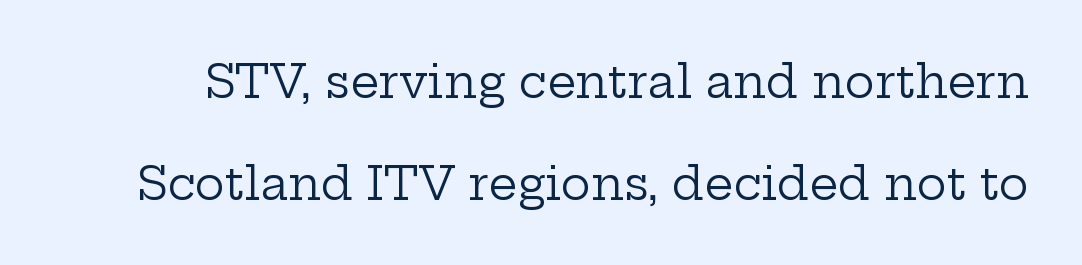
The image shows 45 px regular-weight, wide serif type, upright; set loose line spacing (2.26x), normal letter spacing, not underlined; low stroke contrast and a medium x-height.
